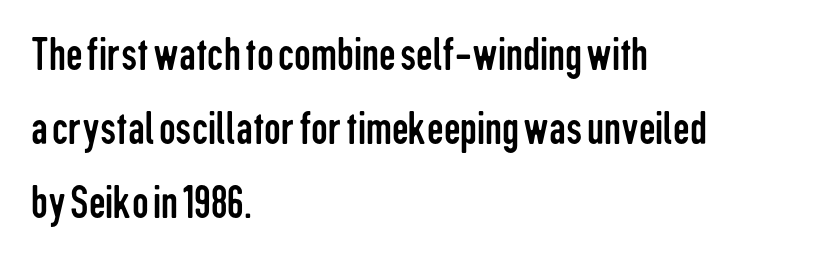
Posture: upright roman. The designer went with a sans here, leaving each stem footless. The passage shown is not bold in any degree. The passage is arranged the way most books set body copy — flush left. Normally led — the rows are evenly, conventionally spaced. The passage shown is typed in a proportional face where columns would drift.
